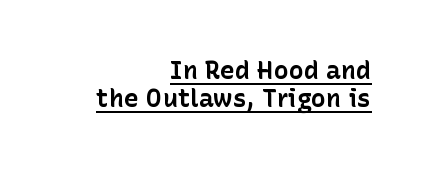
The image shows 25 px bold type, upright; set right-aligned, tight line spacing (1.11x), normal letter spacing, underlined.
